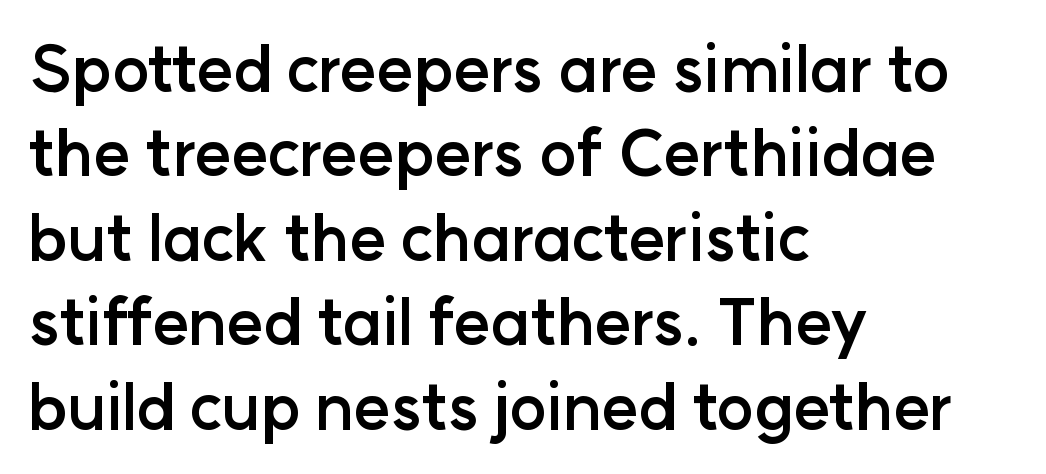
The image shows 63 px semibold sans-serif type, upright; set left-aligned, normal line spacing (1.34x), normal letter spacing, not underlined; low stroke contrast and a medium x-height.
